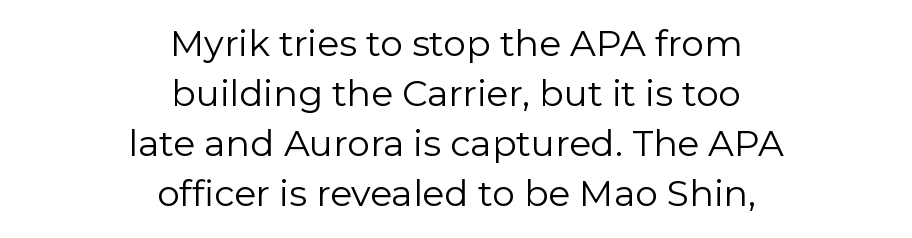
Every row of glyphs is offset so its center matches the block's center. The words here are not underlined. There is no visible air inserted between adjacent glyphs. Posture: straight, roman, zero tilt.
